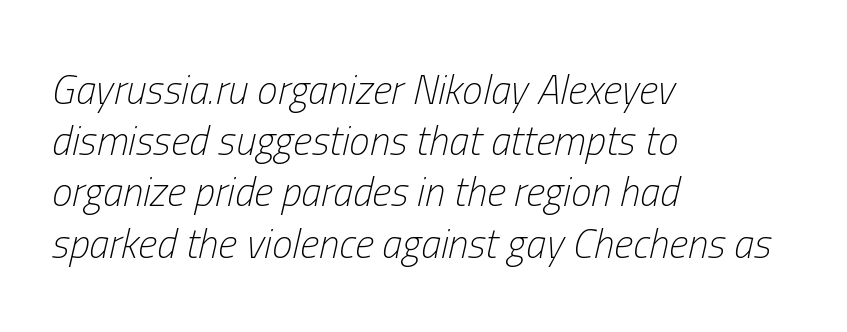
The image shows 41 px light, condensed type, italic (leaning right); set left-aligned, normal line spacing (1.25x), normal letter spacing, not underlined; low stroke contrast and a medium x-height.
